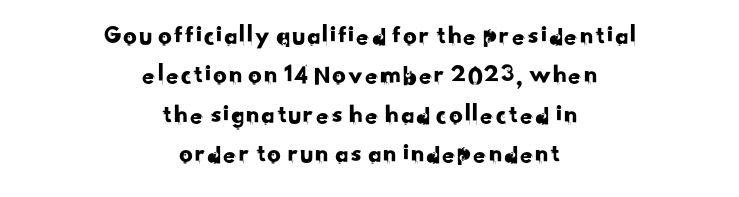
{"underline": "no", "align": "center", "line_spacing": "normal", "line_spacing_ratio": 1.46, "letter_spacing": "normal", "letter_spacing_em": 0.0, "glyph_px": 27}
